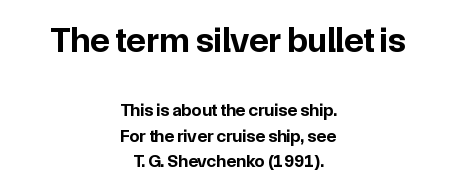
Q: Is the text bold? A: Yes.
Q: Is the text italic (slanted)? A: No, it is upright.
Q: Is the typeface a serif or a sans-serif typeface? A: Sans-serif.
Q: Is the text underlined? A: No.
Q: How is the paragraph aligned? A: Centered.
Q: Is the spacing between letters normal or unusually wide? A: Normal.
Q: Is the spacing between lines tight, normal or loose? A: Normal.
Q: Which block of text is set in a larger size, the first (top) or the second (bottom)? A: The first (top) one.
Q: Width (condensed, normal, or wide)? A: Normal.
Q: Stroke contrast? A: Low.
Q: x-height? A: Medium.
Q: Monospaced? A: No.
